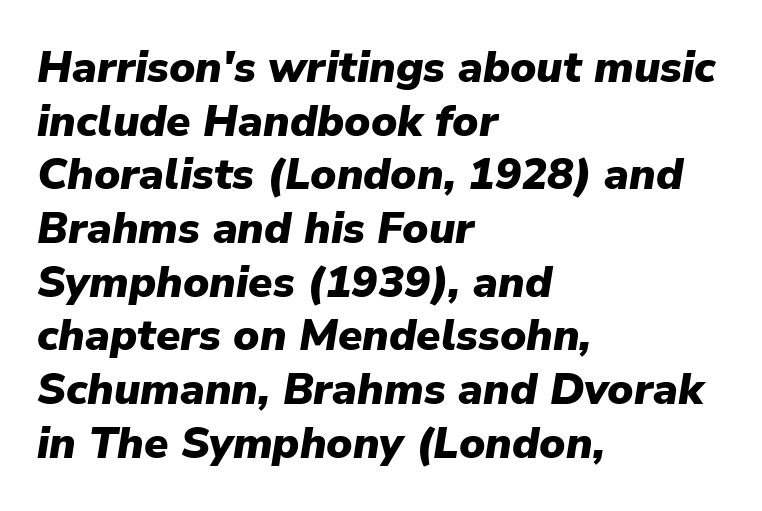
Looks like regular typesetting: each glyph gets only the width it needs. If you drew a ruler down the left edge, every line would touch it. The axis of the letterforms is tilted away from vertical. The letters are bold, with thick, heavy strokes. The rendering keeps characters at their native spacing.
